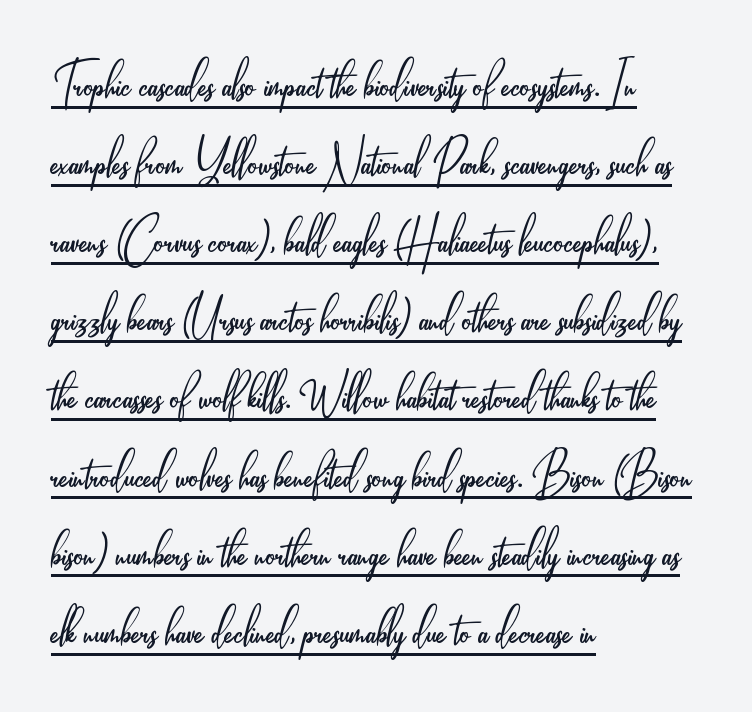
The image shows 62 px light, condensed sans-serif type; set left-aligned, normal line spacing (1.26x), normal letter spacing, underlined; low stroke contrast and a small x-height.
